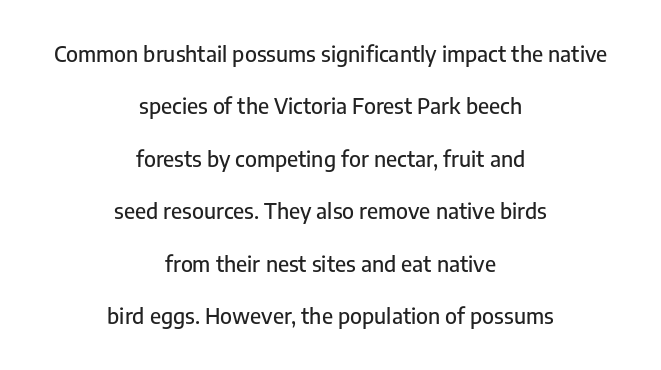
{"italic": "no", "underline": "no", "align": "center", "line_spacing": "loose", "line_spacing_ratio": 2.5, "letter_spacing": "normal", "letter_spacing_em": 0.0, "glyph_px": 21}
